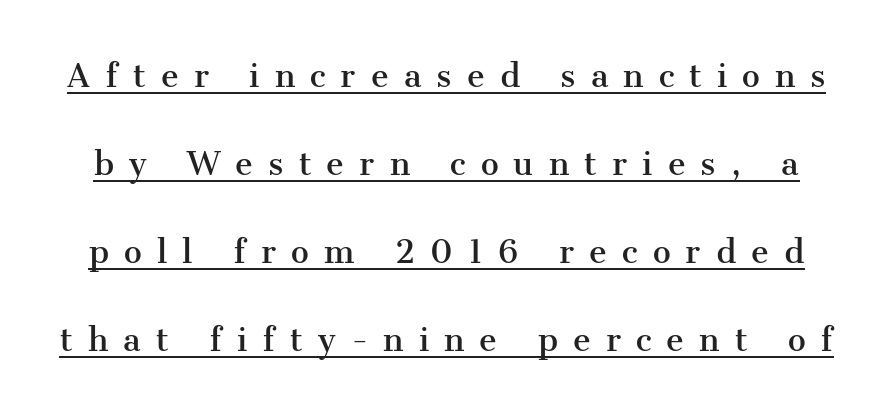
The image shows 40 px regular-weight serif type, upright; set centered, loose line spacing (2.2x), unusually wide letter spacing (+0.38 em), underlined; medium stroke contrast and a medium x-height.
